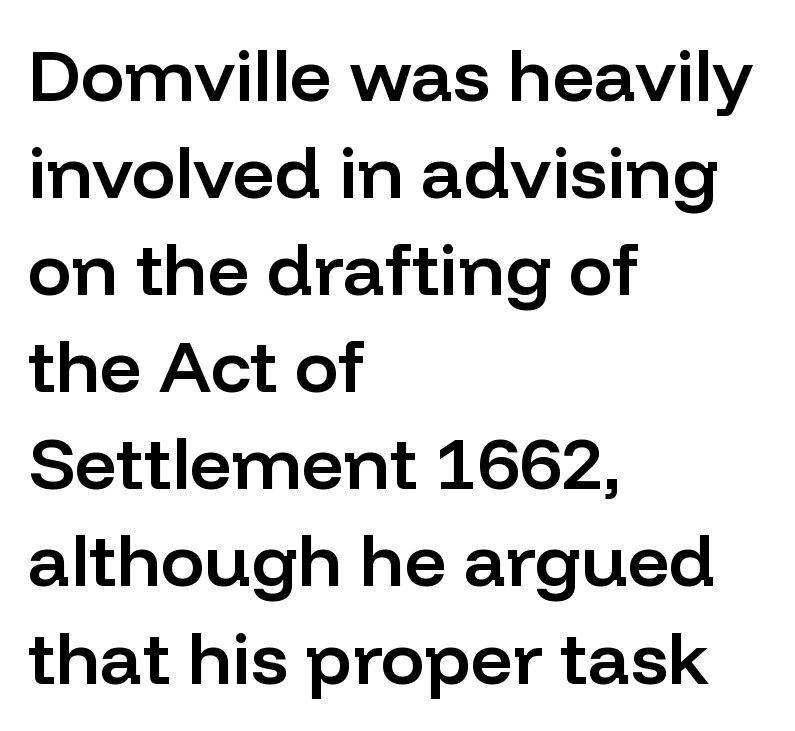
Does the weight exceed regular? Yes, but only to semibold. The space between consecutive lines is moderate. The passage shown has conventional tracking throughout. Underlining? Definitely not there.
